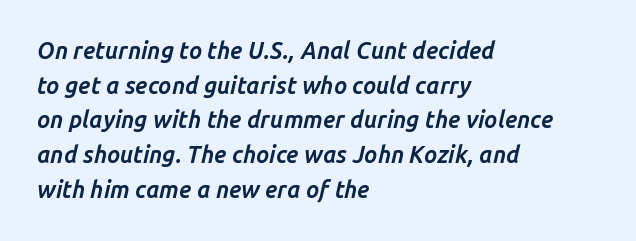
{"italic": "yes", "lean": "right", "slant_degrees": 14, "bold": "yes", "underline": "no", "align": "left", "line_spacing": "normal", "line_spacing_ratio": 1.51, "letter_spacing": "normal", "letter_spacing_em": 0.0, "glyph_px": 23}
